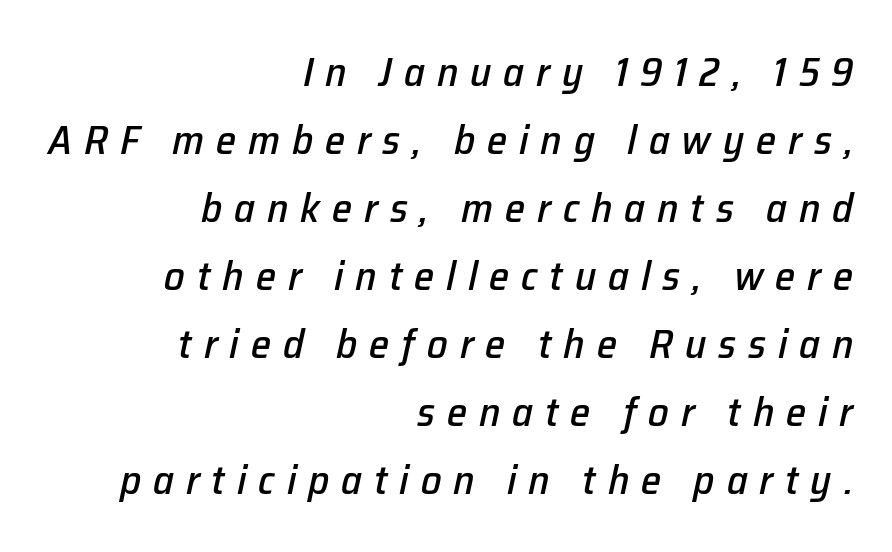
{"italic": "yes", "lean": "right", "slant_degrees": 12, "width": "normal", "stroke_contrast": "low", "x_height": "medium", "monospaced": "no", "underline": "no", "align": "right", "line_spacing": "normal", "line_spacing_ratio": 1.66, "letter_spacing": "wide", "letter_spacing_em": 0.29, "glyph_px": 41}
